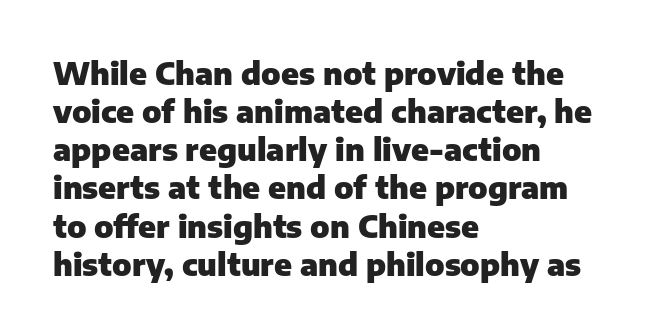
Check the space under the baseline: it is left empty. Casual observation: everything's shoved over to the left. A sans-serif font was chosen for this passage. A typesetter would call this proportional, since set widths differ per character. The face used here has the dense, thick strokes of a bold.
